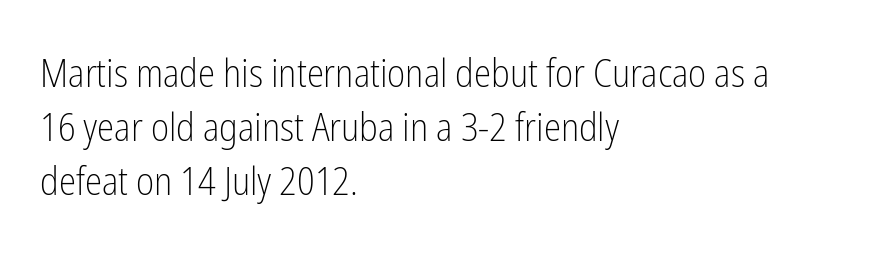
Q: Is the text bold? A: No.
Q: Is the text italic (slanted)? A: No, it is upright.
Q: Is the typeface a serif or a sans-serif typeface? A: Sans-serif.
Q: Is the text underlined? A: No.
Q: How is the paragraph aligned? A: Left-aligned.
Q: Is the spacing between letters normal or unusually wide? A: Normal.
Q: Is the spacing between lines tight, normal or loose? A: Normal.
Q: Width (condensed, normal, or wide)? A: Condensed.
Q: Stroke contrast? A: Low.
Q: x-height? A: Medium.
Q: Monospaced? A: No.
